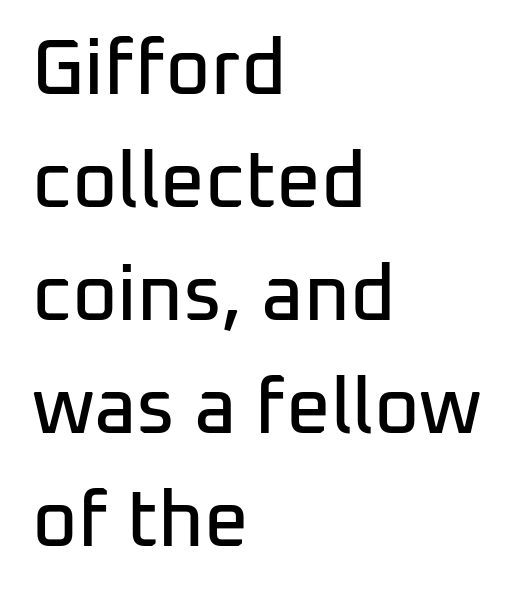
The image shows 78 px sans-serif type, upright; set left-aligned, normal line spacing (1.45x), normal letter spacing, not underlined; low stroke contrast and a medium x-height.
